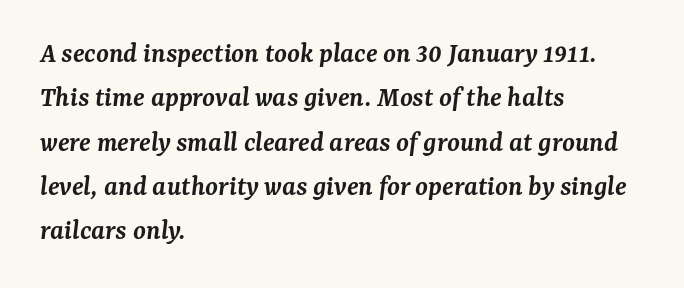
{"serif": "yes", "italic": "yes", "lean": "right", "slant_degrees": 7, "bold": "semi", "weight": "semibold", "width": "normal", "stroke_contrast": "medium", "x_height": "medium", "monospaced": "no", "underline": "no", "align": "left", "line_spacing": "normal", "line_spacing_ratio": 1.53, "letter_spacing": "normal", "letter_spacing_em": 0.0, "glyph_px": 29}
